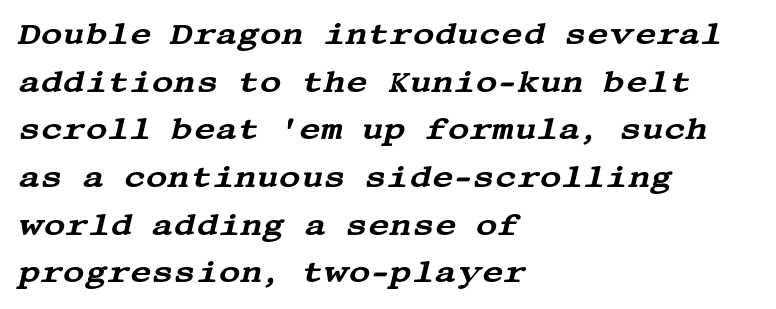
The image shows 30 px wide serif type, italic (leaning right); set left-aligned, normal line spacing (1.59x), normal letter spacing, not underlined; medium stroke contrast and a large x-height.
